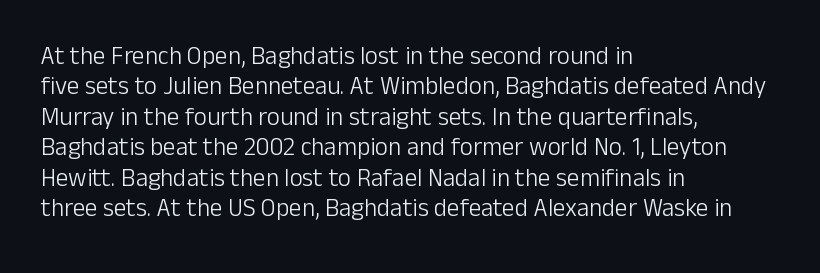
Nope, not italic — everything's standing straight. Only glyphs here, with clear space below each row. Leftover space on each line is placed entirely after the last word. The gaps between neighbouring characters are ordinary and unremarkable. A light-to-regular cut is what we see here.
